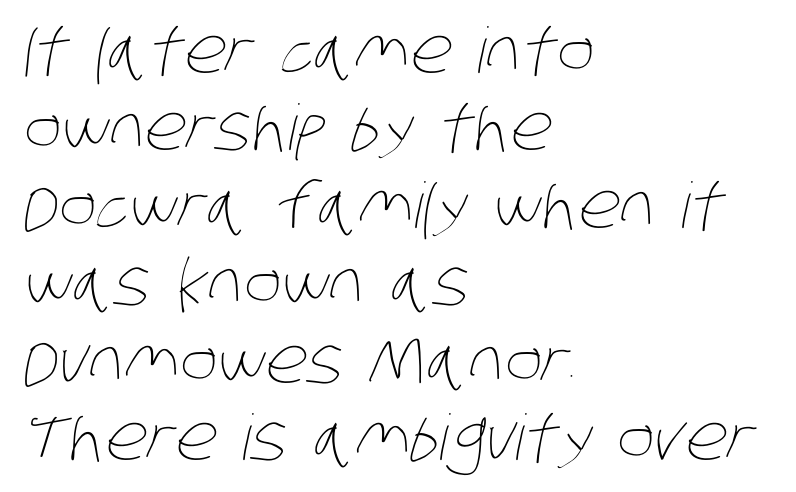
The image shows 63 px thin, condensed type; set left-aligned, line spacing 1.23x, normal letter spacing, not underlined; low stroke contrast and a large x-height.
